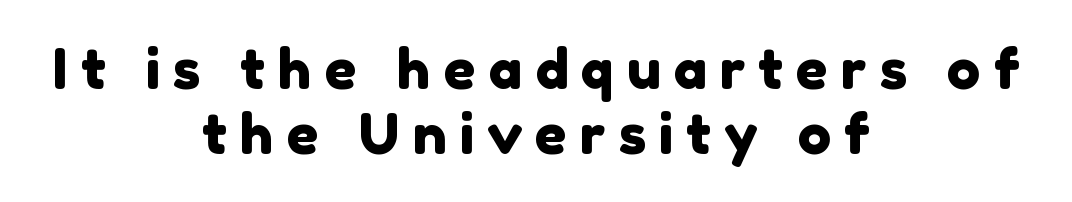
Q: Is the typeface a serif or a sans-serif typeface? A: Sans-serif.
Q: Is the text underlined? A: No.
Q: How is the paragraph aligned? A: Centered.
Q: Is the spacing between letters normal or unusually wide? A: Unusually wide.
Q: Width (condensed, normal, or wide)? A: Normal.
Q: x-height? A: Medium.
Q: Monospaced? A: No.
